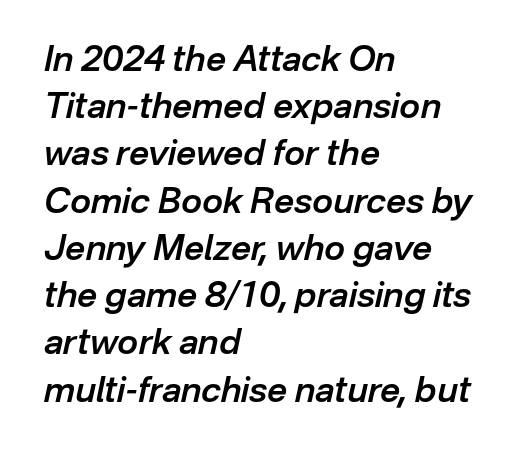
A typesetter would call this proportional, since set widths differ per character. The ragged edge is on the right, which tells us the setting is flush left. The passage shown stacks its lines at a standard gap. The face used here is rendered with its standard letterfit. A typesetter would mark this as italic.
